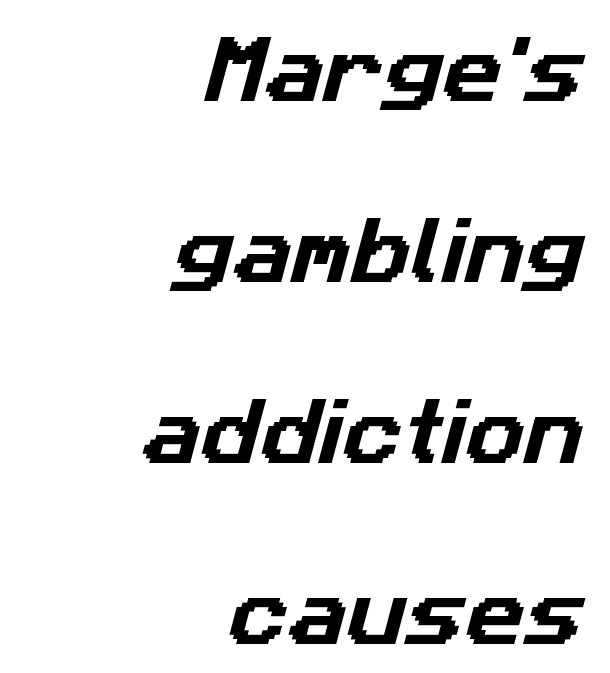
{"serif": "no", "width": "normal", "stroke_contrast": "low", "x_height": "medium", "monospaced": "no", "underline": "no", "align": "right", "line_spacing": "loose", "line_spacing_ratio": 2.48, "letter_spacing": "normal", "letter_spacing_em": 0.0, "glyph_px": 73}
